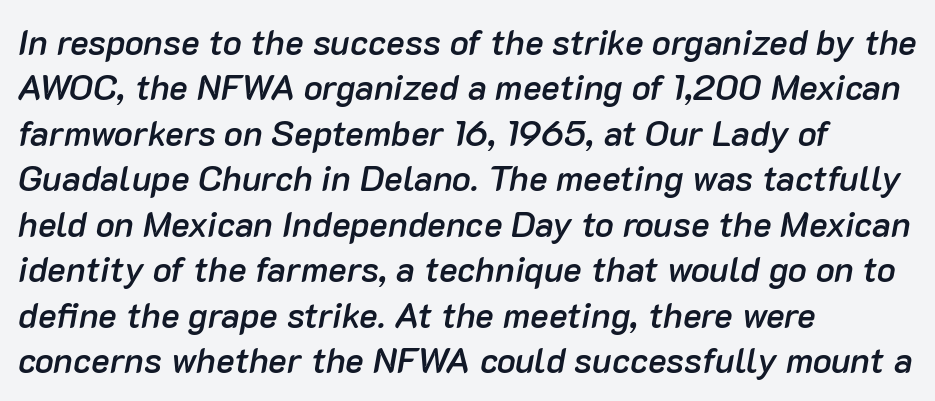
The image shows 35 px semibold type, italic (leaning right); set left-aligned, normal line spacing (1.3x), normal letter spacing, not underlined; low stroke contrast and a medium x-height.
